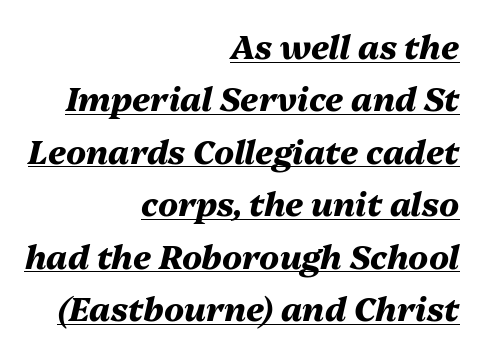
Q: Is the text bold? A: Yes.
Q: Is the text italic (slanted)? A: Yes, it leans right by about 13 degrees.
Q: Is the text underlined? A: Yes.
Q: How is the paragraph aligned? A: Right-aligned.
Q: Is the spacing between letters normal or unusually wide? A: Normal.
Q: Is the spacing between lines tight, normal or loose? A: Normal.
Q: Width (condensed, normal, or wide)? A: Normal.
Q: Stroke contrast? A: Medium.
Q: x-height? A: Medium.
Q: Monospaced? A: No.
